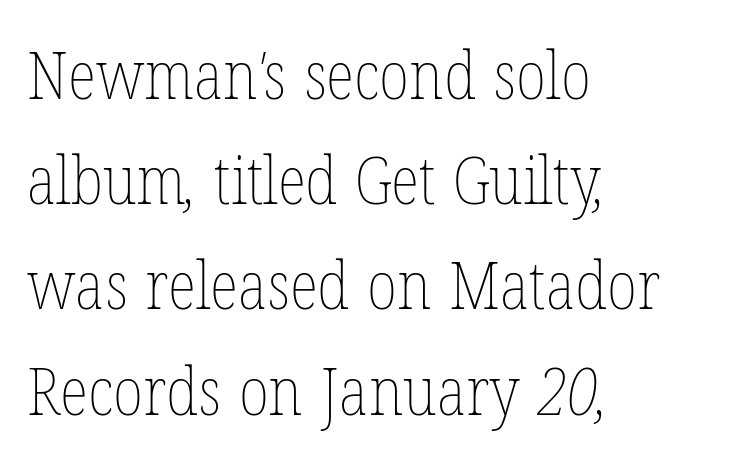
The image shows 67 px thin, condensed type; set left-aligned, normal line spacing (1.57x), normal letter spacing, not underlined; low stroke contrast and a medium x-height.
